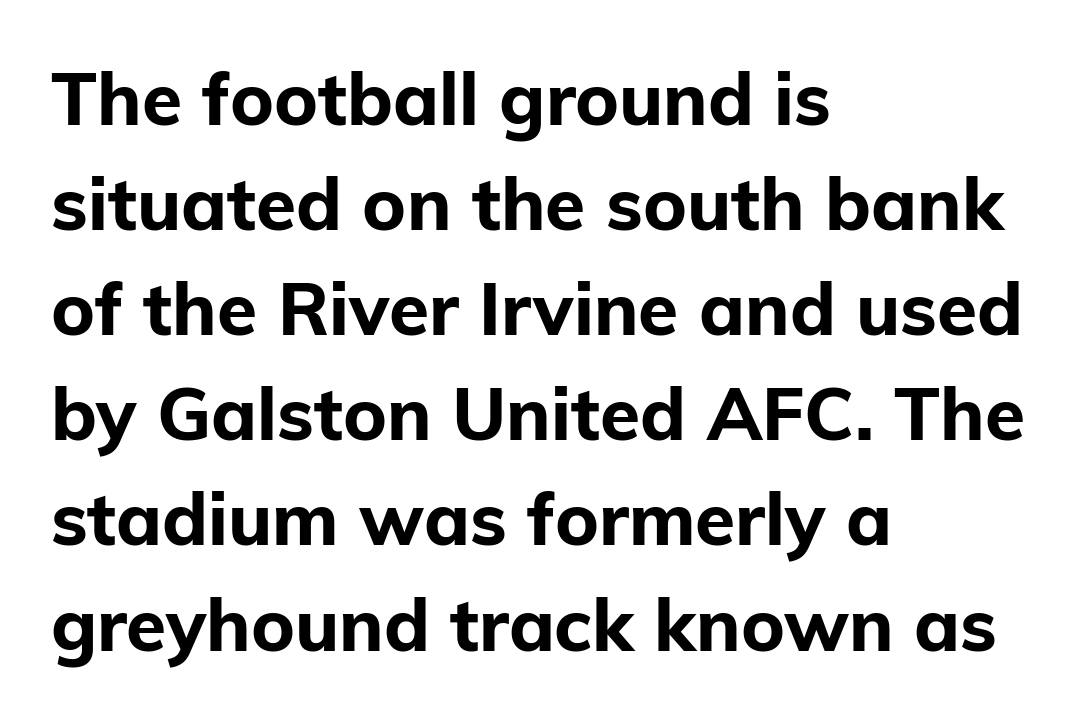
Students, observe: this is what conventionally led text looks like. In CSS terms this would be text-align: left. Stroke terminals: plain, sans-serif. The horizontal fit of the characters is conventional and even. The rendering uses natural spacing where letterforms have individual widths. The typography opts for an upright posture over an oblique one.
